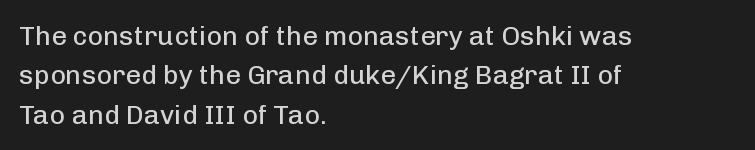
Quick note: not italic, upright. Is the stroke heavy? The answer is a plain regular-or-lighter. The setting favours the left margin, as ordinary paragraphs usually do. Has an underline been added? It has not. Tracking here is standard; glyphs follow each other at the usual distance. Line spacing here is normal.
